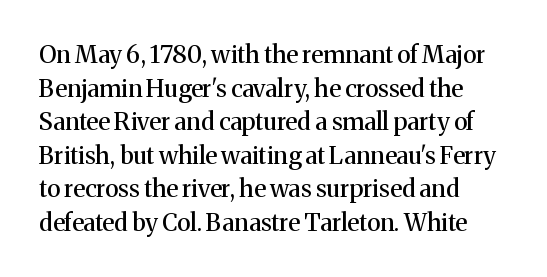
Leading matches the norm, producing a regular column. Every stem runs plumb, perpendicular to the baseline. Underline: absent. In CSS terms this would be text-align: left. Here the glyphs are tracked normally, forming tight word shapes.
